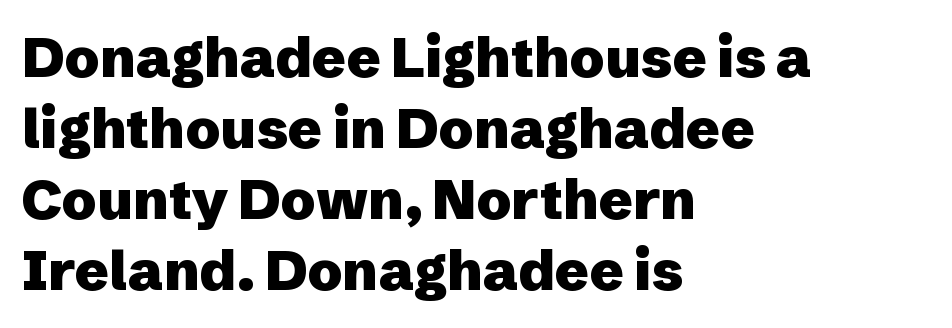
These lines stack with their left ends in a neat column. Unmarked baselines from the first word to the last. This sample uses a sans-serif face. These words are printed bold, with thick strokes throughout. Nothing unusual about the tracking: characters are spaced as the font intends.
